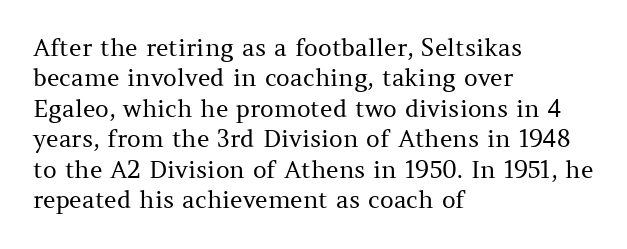
Q: Is the text bold? A: No.
Q: Is the text italic (slanted)? A: No, it is upright.
Q: Is the text underlined? A: No.
Q: How is the paragraph aligned? A: Left-aligned.
Q: Is the spacing between letters normal or unusually wide? A: Normal.
Q: Is the spacing between lines tight, normal or loose? A: Normal.
